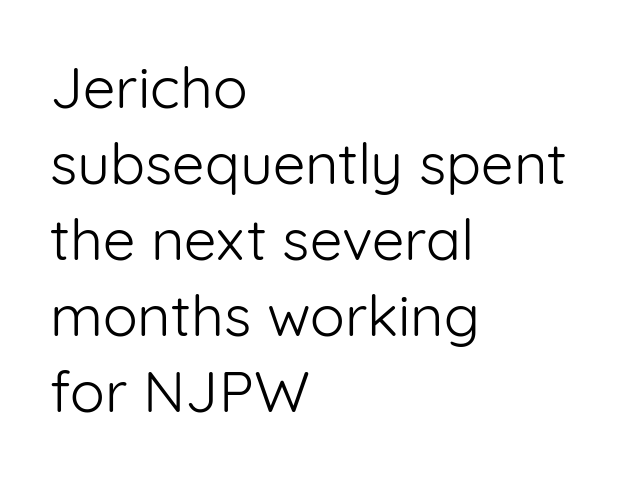
The image shows 58 px light sans-serif type, upright; set left-aligned, normal line spacing (1.31x), normal letter spacing, not underlined; low stroke contrast and a medium x-height.
